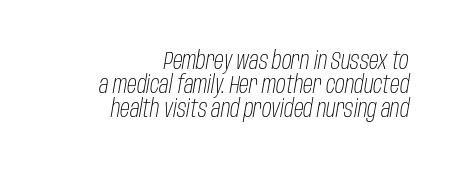
Q: Is the text bold? A: No.
Q: Is the text italic (slanted)? A: Yes, it leans right by about 10 degrees.
Q: Is the text underlined? A: No.
Q: How is the paragraph aligned? A: Right-aligned.
Q: Is the spacing between letters normal or unusually wide? A: Normal.
Q: Is the spacing between lines tight, normal or loose? A: Tight.
